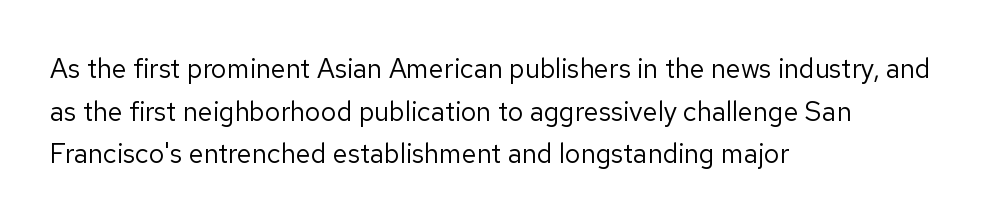
The ragged edge is on the right, which tells us the setting is flush left. Vertical strokes here are truly vertical. Heaviness? Minimal to ordinary, like unemphasized prose. Lines of text with bare space underneath.
